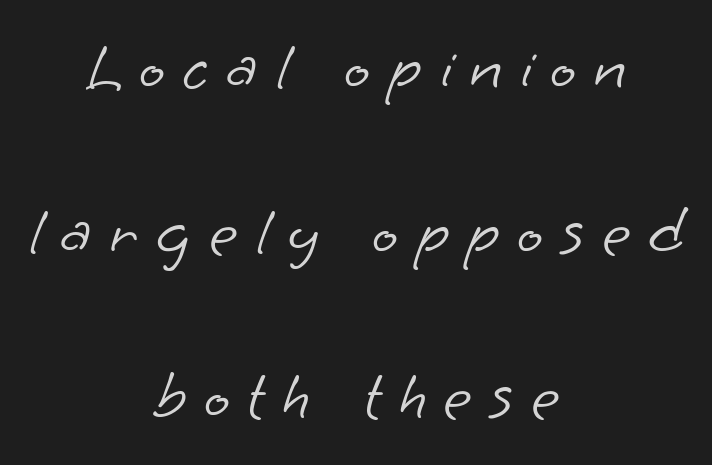
Q: Is the text bold? A: No.
Q: Is the typeface a serif or a sans-serif typeface? A: Sans-serif.
Q: Is the text underlined? A: No.
Q: How is the paragraph aligned? A: Centered.
Q: Is the spacing between letters normal or unusually wide? A: Unusually wide.
Q: Is the spacing between lines tight, normal or loose? A: Loose.
Q: Width (condensed, normal, or wide)? A: Normal.
Q: Stroke contrast? A: Low.
Q: x-height? A: Small.
Q: Monospaced? A: No.
